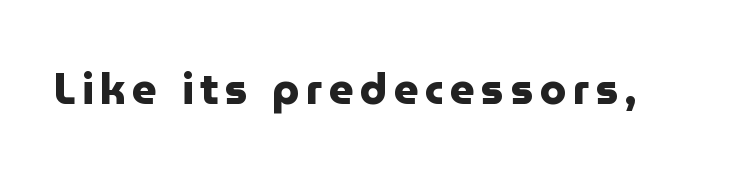
The lettering holds an erect, upright posture throughout. This is sans-serif lettering, the kind often seen on screens and signage. Honestly, there is no underline to notice here at all. Is this a fixed-width face? No — the glyphs have proportional, varying widths. Typesetter's note: full bold, strokes at maximum text heaviness.
